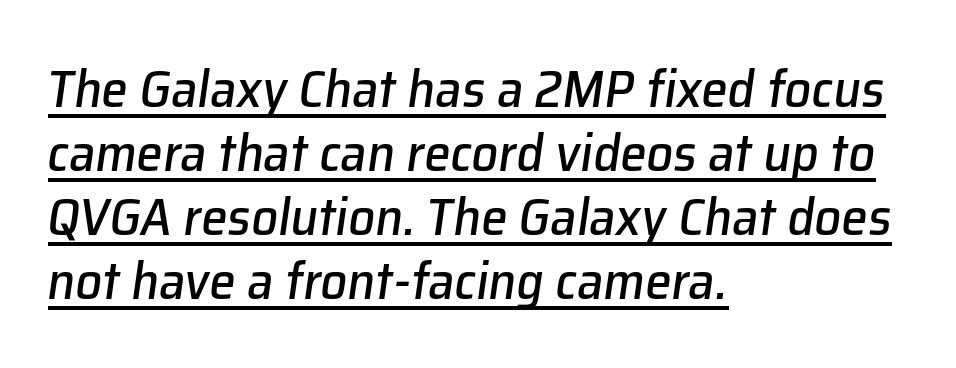
The image shows 53 px text type, italic (leaning right); set left-aligned, line spacing 1.21x, normal letter spacing, underlined; low stroke contrast and a medium x-height.
